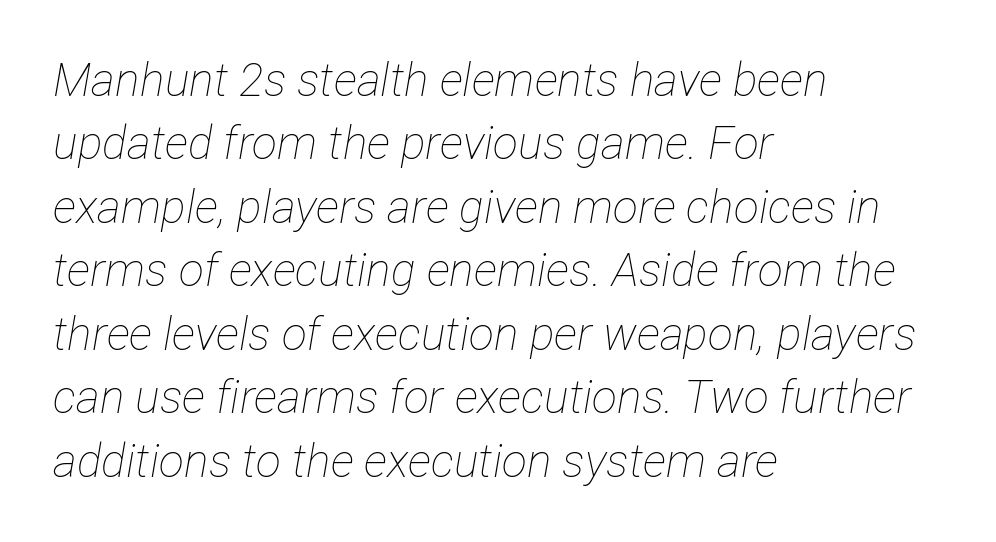
{"italic": "yes", "lean": "right", "slant_degrees": 12, "bold": "no", "weight": "thin", "width": "condensed", "stroke_contrast": "low", "x_height": "medium", "monospaced": "no", "underline": "no", "align": "left", "line_spacing": "normal", "line_spacing_ratio": 1.38, "letter_spacing": "normal", "letter_spacing_em": 0.0, "glyph_px": 46}
